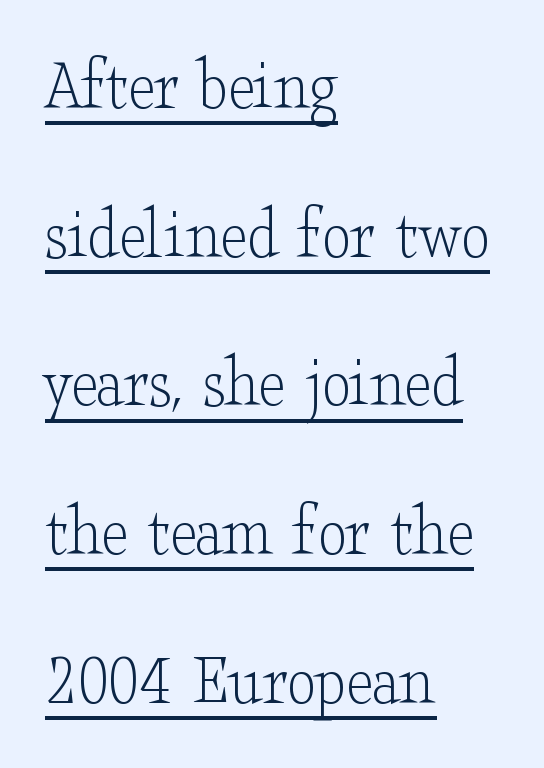
Notice the wide empty band between every row — that's loose leading. Horizontal alignment here is leftward, the default for most running prose. The letters advance in unequal steps, a hallmark of proportional type. Emphasis is given by a line drawn under the lettering.
